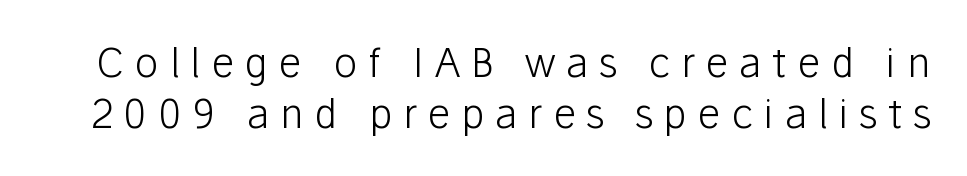
Q: Is the text bold? A: No.
Q: Is the text italic (slanted)? A: No, it is upright.
Q: Is the typeface a serif or a sans-serif typeface? A: Sans-serif.
Q: Is the text underlined? A: No.
Q: Is the spacing between letters normal or unusually wide? A: Unusually wide.
Q: Is the spacing between lines tight, normal or loose? A: Normal.
Q: Width (condensed, normal, or wide)? A: Normal.
Q: Stroke contrast? A: Low.
Q: x-height? A: Medium.
Q: Monospaced? A: No.
